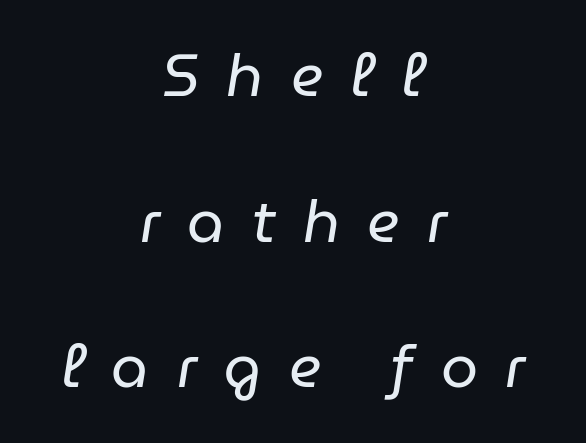
{"italic": "yes", "lean": "right", "slant_degrees": 9, "bold": "no", "weight": "regular", "width": "normal", "stroke_contrast": "low", "x_height": "medium", "monospaced": "no", "underline": "no", "align": "center", "line_spacing": "loose", "line_spacing_ratio": 2.47, "letter_spacing": "wide", "letter_spacing_em": 0.46, "glyph_px": 59}
